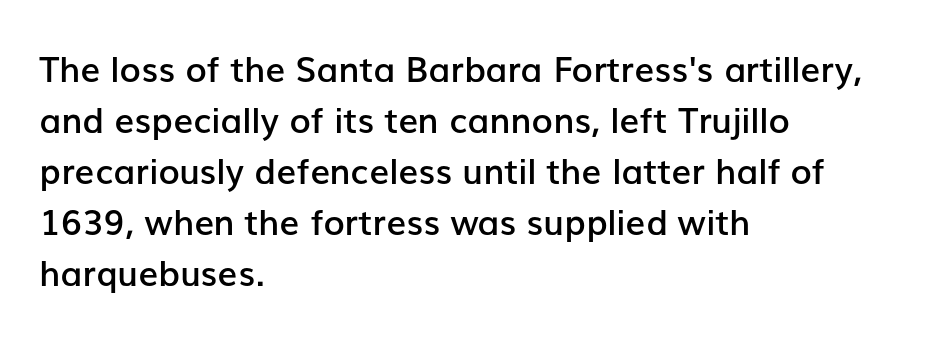
{"serif": "no", "italic": "no", "bold": "semi", "weight": "semibold", "width": "normal", "stroke_contrast": "low", "x_height": "medium", "monospaced": "no", "underline": "no", "align": "left", "line_spacing": "normal", "line_spacing_ratio": 1.46, "letter_spacing": "normal", "letter_spacing_em": 0.0, "glyph_px": 35}
